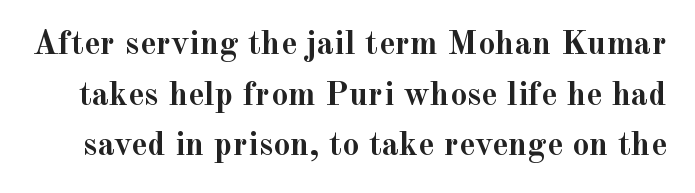
Does the weight exceed regular? Yes, all the way to bold. A typesetter would mark this as roman, not italic. Whoever set this chose a conventional vertical rhythm. Look at the tracking — it's just the regular setting, nothing added.
